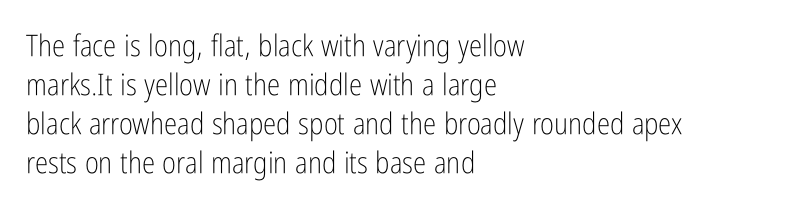
Letters rest on an invisible, unmarked baseline. The lettering stays uniformly vertical, giving the passage a roman look. Regular leading. One-word summary of the alignment: left. The face used here is proportionally spaced, like ordinary book or web type. Letters have the restrained weight of plain body copy at most.
